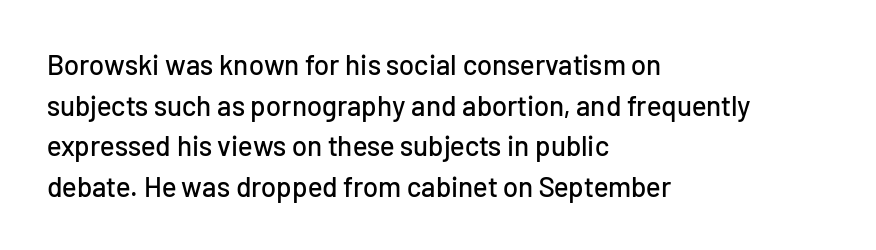
The rendering uses natural spacing where letterforms have individual widths. These lines were composed using upright roman letters. Observe the ordinary spacing: letters are neighbours, not strangers. The block of text has a typical density, with ordinary space between rows. Unlike a traditional serif, this face leaves its strokes unadorned. Honestly, there is no underline to notice here at all.
